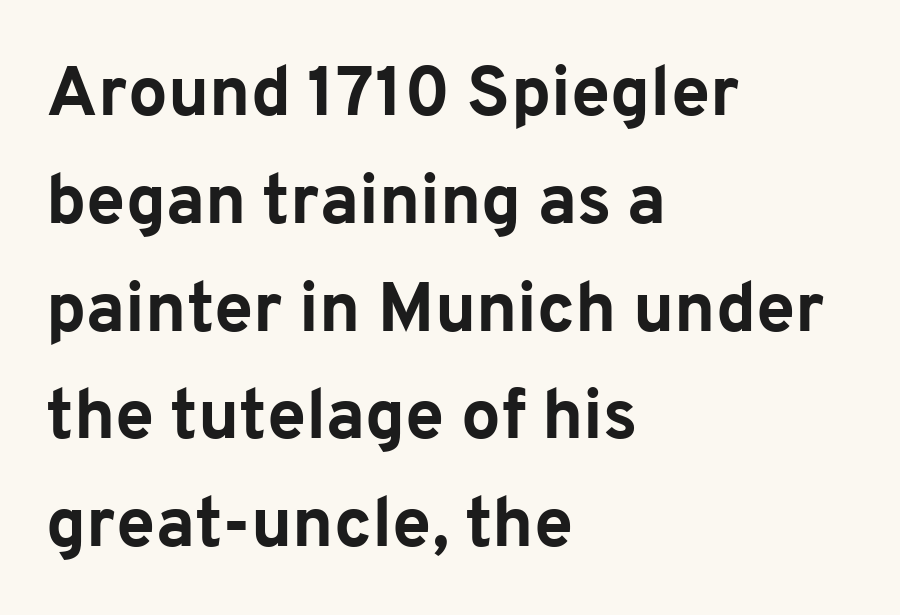
These lines keep a tight, regular rhythm from letter to letter. No feet cap the strokes, marking this as sans-serif type. The rendering uses natural spacing where letterforms have individual widths. Horizontal alignment here is leftward, the default for most running prose.
